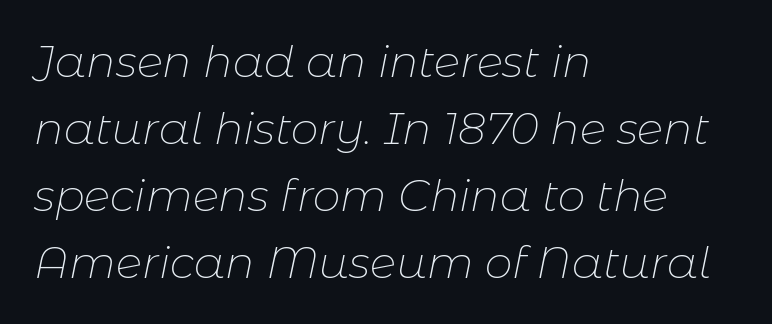
Q: Is the text bold? A: No.
Q: Is the text italic (slanted)? A: Yes, it leans right by about 11 degrees.
Q: Is the text underlined? A: No.
Q: How is the paragraph aligned? A: Left-aligned.
Q: Is the spacing between letters normal or unusually wide? A: Normal.
Q: Is the spacing between lines tight, normal or loose? A: Normal.
Q: Width (condensed, normal, or wide)? A: Normal.
Q: Stroke contrast? A: Low.
Q: x-height? A: Medium.
Q: Monospaced? A: No.
